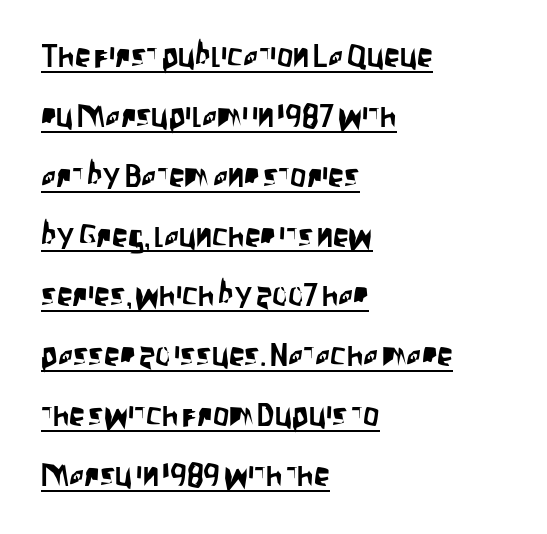
The image shows 32 px condensed sans-serif type, upright; set left-aligned, line spacing 1.87x, normal letter spacing, underlined; low stroke contrast and a large x-height.
